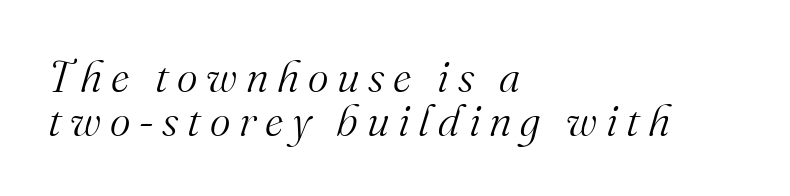
The image shows 44 px light serif type, italic (leaning right); set left-aligned, tight line spacing (1.0x), unusually wide letter spacing (+0.2 em), not underlined; medium stroke contrast and a small x-height.
